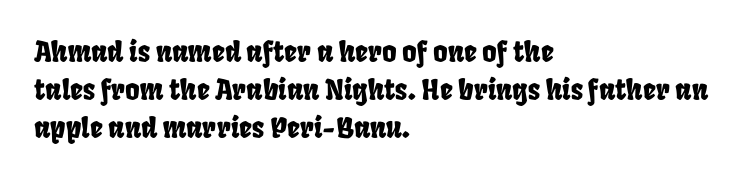
The image shows 28 px condensed type; set left-aligned, normal line spacing (1.35x), normal letter spacing, not underlined; low stroke contrast and a large x-height.
